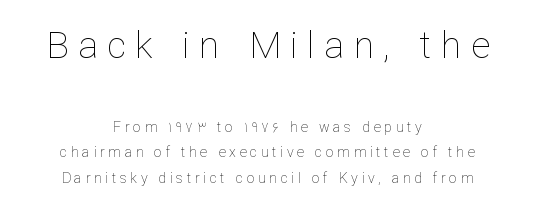
The image shows 37 px thin type, upright; set centered, line spacing 1.82x, unusually wide letter spacing (+0.26 em), not underlined; the first (top) block is 2.64x larger; low stroke contrast and a medium x-height.
